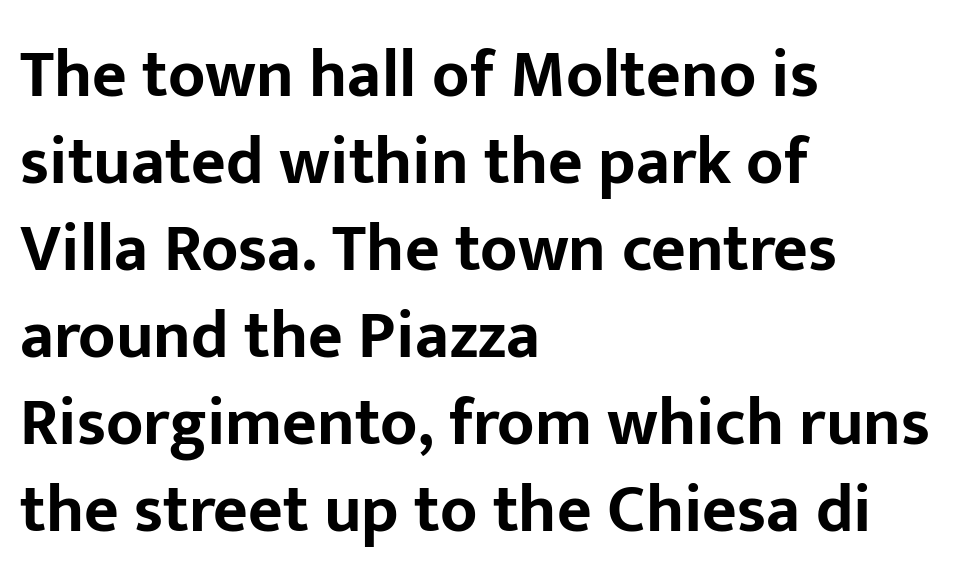
{"serif": "no", "italic": "no", "bold": "yes", "weight": "bold", "width": "normal", "stroke_contrast": "low", "x_height": "medium", "monospaced": "no", "underline": "no", "align": "left", "line_spacing": "normal", "line_spacing_ratio": 1.3, "letter_spacing": "normal", "letter_spacing_em": 0.0, "glyph_px": 67}
